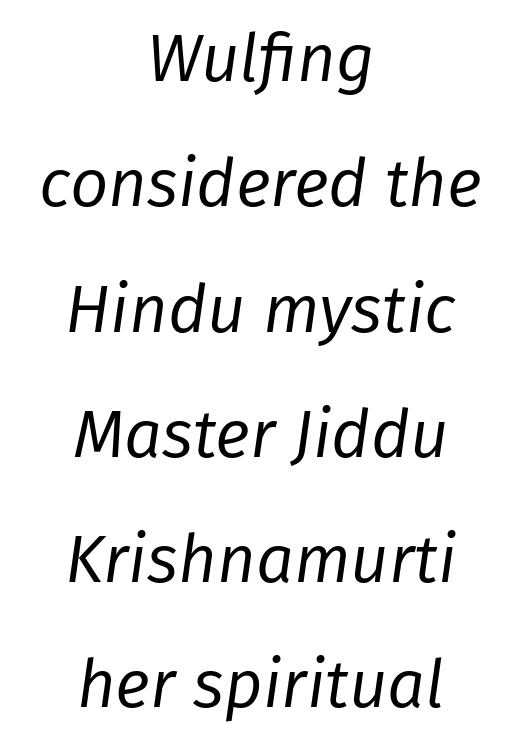
Q: Is the text bold? A: No.
Q: Is the text italic (slanted)? A: Yes, it leans right by about 8 degrees.
Q: Is the text underlined? A: No.
Q: How is the paragraph aligned? A: Centered.
Q: Is the spacing between letters normal or unusually wide? A: Normal.
Q: Width (condensed, normal, or wide)? A: Normal.
Q: Stroke contrast? A: Low.
Q: x-height? A: Medium.
Q: Monospaced? A: No.
